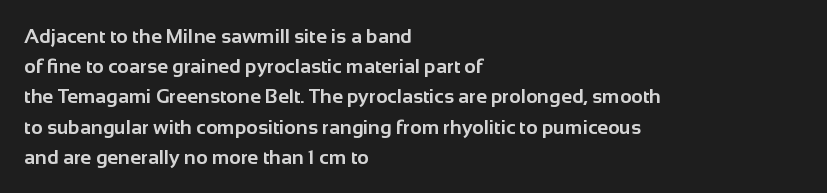
{"italic": "no", "bold": "yes", "underline": "no", "align": "left", "line_spacing": "normal", "line_spacing_ratio": 1.51, "letter_spacing": "normal", "letter_spacing_em": 0.0, "glyph_px": 20}
